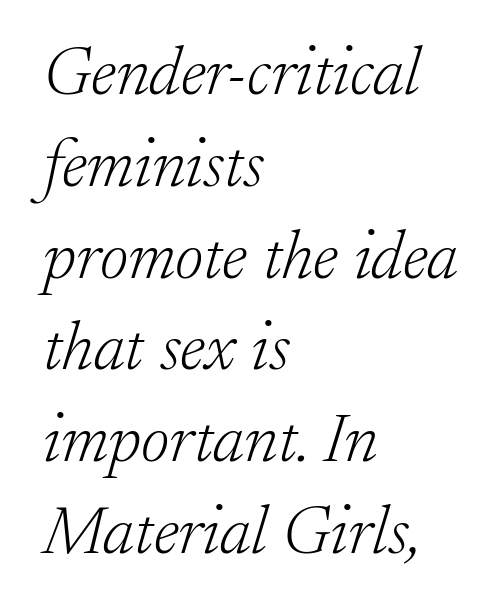
The image shows 69 px light serif type, italic (leaning right); set left-aligned, normal line spacing (1.33x), normal letter spacing, not underlined; low stroke contrast and a small x-height.
